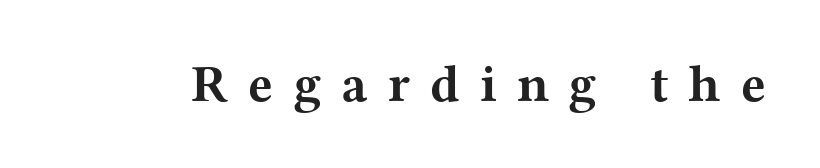
{"serif": "yes", "italic": "no", "bold": "yes", "weight": "bold", "width": "wide", "stroke_contrast": "medium", "x_height": "medium", "monospaced": "no", "underline": "no", "letter_spacing": "wide", "letter_spacing_em": 0.39, "glyph_px": 52}
